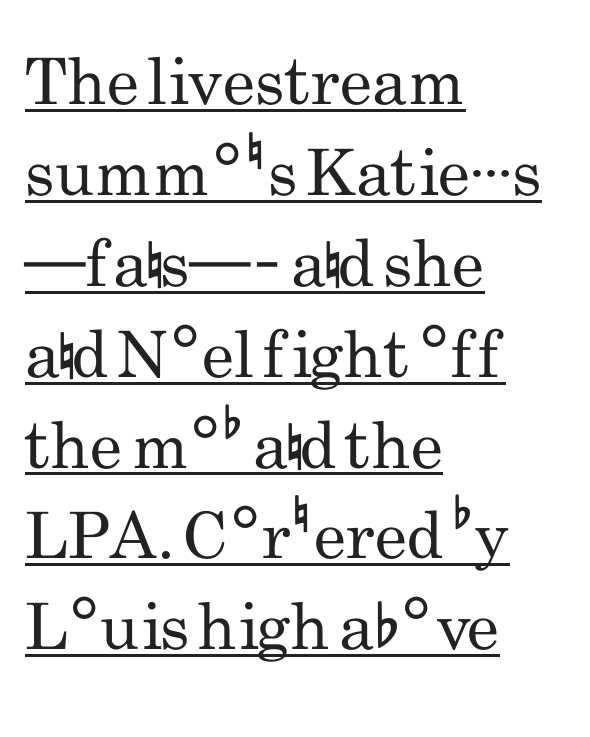
Q: Is the text bold? A: No.
Q: Is the text italic (slanted)? A: No, it is upright.
Q: Is the typeface a serif or a sans-serif typeface? A: Sans-serif.
Q: Is the text underlined? A: Yes.
Q: How is the paragraph aligned? A: Left-aligned.
Q: Is the spacing between letters normal or unusually wide? A: Normal.
Q: Is the spacing between lines tight, normal or loose? A: Normal.
Q: Width (condensed, normal, or wide)? A: Condensed.
Q: Stroke contrast? A: Low.
Q: x-height? A: Small.
Q: Monospaced? A: No.
